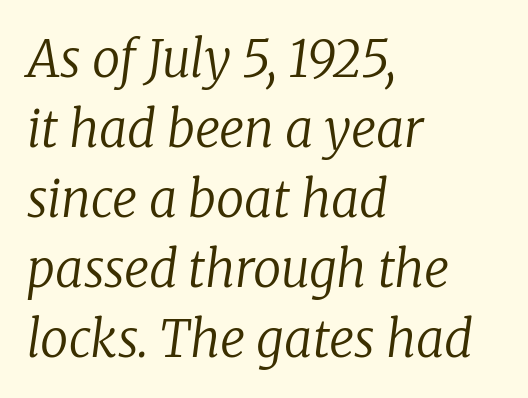
{"serif": "yes", "italic": "yes", "lean": "right", "slant_degrees": 8, "bold": "no", "weight": "regular", "width": "normal", "stroke_contrast": "low", "x_height": "medium", "monospaced": "no", "underline": "no", "align": "left", "line_spacing": "normal", "line_spacing_ratio": 1.4, "letter_spacing": "normal", "letter_spacing_em": 0.0, "glyph_px": 50}
